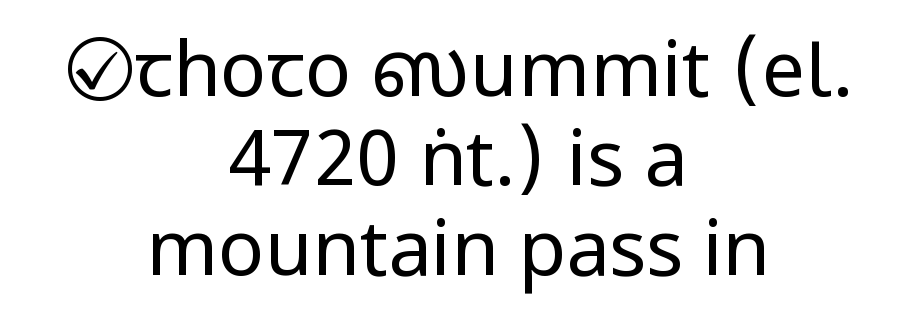
{"serif": "no", "italic": "no", "bold": "no", "weight": "regular", "width": "condensed", "stroke_contrast": "low", "x_height": "large", "monospaced": "no", "underline": "no", "align": "center", "line_spacing_ratio": 1.16, "letter_spacing": "normal", "letter_spacing_em": 0.0, "glyph_px": 77}
